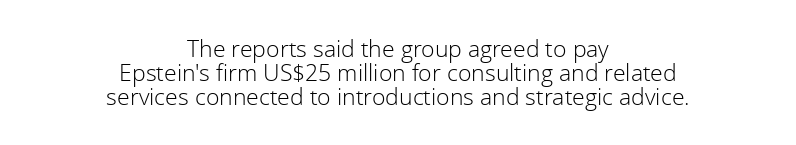
{"italic": "no", "bold": "no", "underline": "no", "align": "center", "line_spacing": "tight", "line_spacing_ratio": 1.05, "letter_spacing": "normal", "letter_spacing_em": 0.0, "glyph_px": 23}
